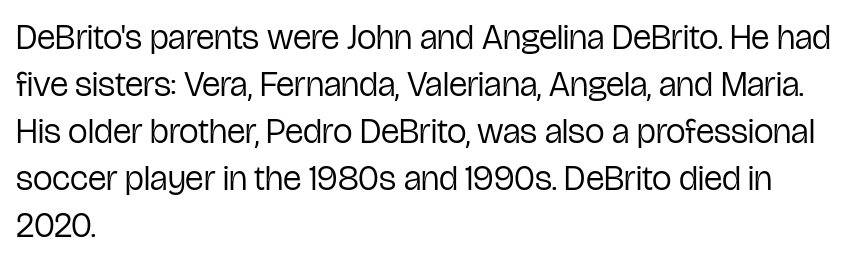
{"serif": "no", "italic": "no", "bold": "no", "weight": "regular", "width": "condensed", "stroke_contrast": "low", "x_height": "medium", "monospaced": "no", "underline": "no", "align": "left", "line_spacing": "normal", "line_spacing_ratio": 1.34, "letter_spacing": "normal", "letter_spacing_em": 0.0, "glyph_px": 35}
